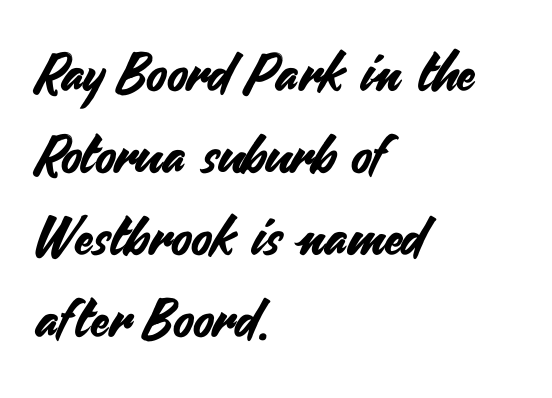
{"serif": "no", "width": "normal", "stroke_contrast": "medium", "x_height": "small", "monospaced": "no", "underline": "no", "align": "left", "line_spacing": "normal", "line_spacing_ratio": 1.55, "letter_spacing": "normal", "letter_spacing_em": 0.0, "glyph_px": 53}
